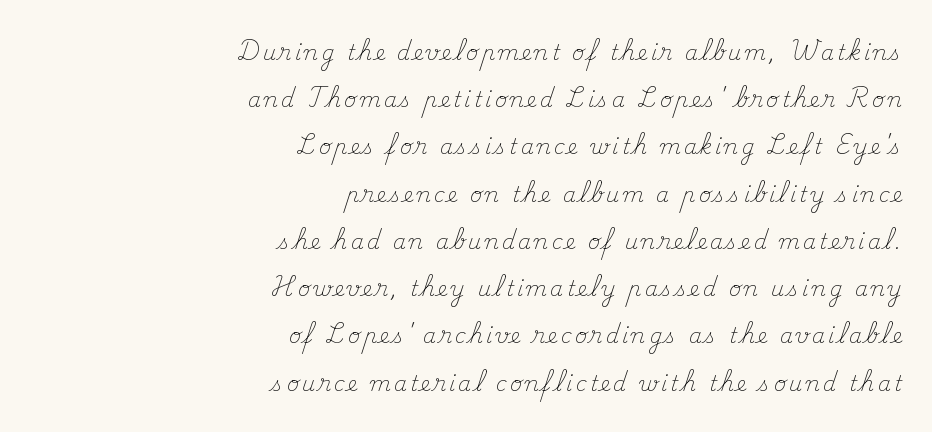
Q: Is the text bold? A: No.
Q: Is the text italic (slanted)? A: Yes.
Q: Is the text underlined? A: No.
Q: How is the paragraph aligned? A: Right-aligned.
Q: Is the spacing between lines tight, normal or loose? A: Loose.
